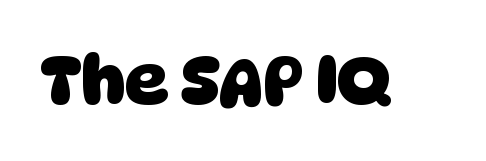
The image shows 67 px heavy sans-serif type; set normal letter spacing, not underlined; low stroke contrast and a large x-height.
